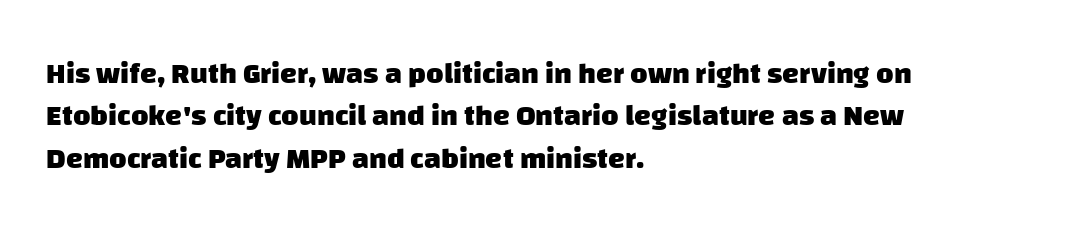
The image shows 30 px heavy sans-serif type; set left-aligned, normal line spacing (1.41x), normal letter spacing, not underlined; low stroke contrast and a large x-height.
